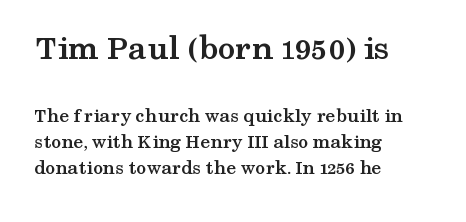
Q: Is the text bold? A: Yes.
Q: Is the text italic (slanted)? A: No, it is upright.
Q: Is the typeface a serif or a sans-serif typeface? A: Serif.
Q: Is the text underlined? A: No.
Q: How is the paragraph aligned? A: Left-aligned.
Q: Is the spacing between letters normal or unusually wide? A: Normal.
Q: Is the spacing between lines tight, normal or loose? A: Normal.
Q: Which block of text is set in a larger size, the first (top) or the second (bottom)? A: The first (top) one.
Q: Width (condensed, normal, or wide)? A: Wide.
Q: Stroke contrast? A: Medium.
Q: x-height? A: Medium.
Q: Monospaced? A: No.
